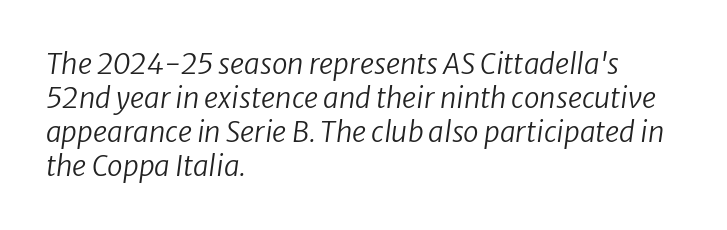
{"serif": "no", "bold": "no", "weight": "regular", "width": "normal", "stroke_contrast": "low", "x_height": "medium", "monospaced": "no", "underline": "no", "align": "left", "line_spacing_ratio": 1.21, "letter_spacing": "normal", "letter_spacing_em": 0.0, "glyph_px": 28}
